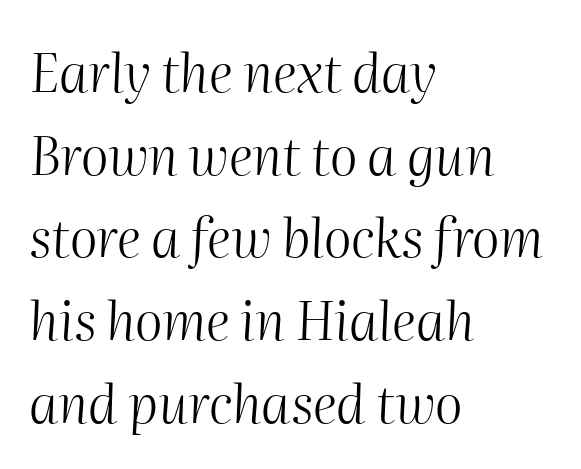
The glyphs look as if they've been sheared to an angle. These glyphs show unthickened strokes, regular width or finer. What stands out about the letter spacing? Nothing — it is the standard amount. These lines sit exactly where default settings would place them.
